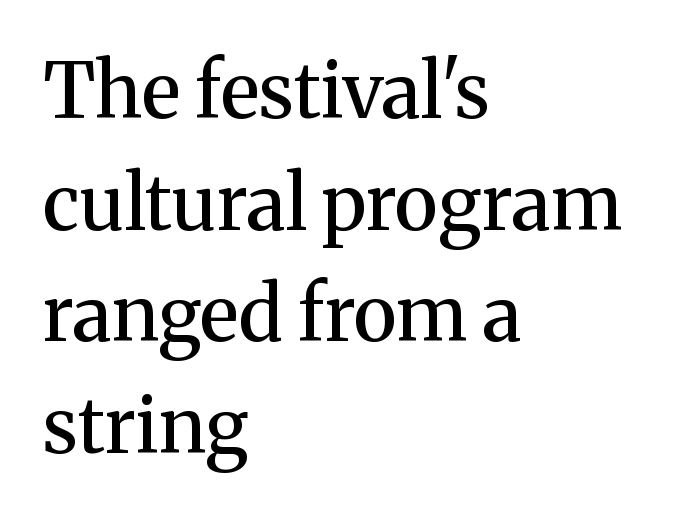
The image shows 76 px semibold serif type, upright; set left-aligned, normal line spacing (1.47x), normal letter spacing, not underlined; medium stroke contrast and a medium x-height.
